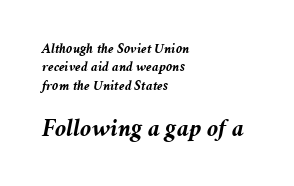
The image shows 25 px bold type, italic (leaning right); set left-aligned, normal line spacing (1.32x), normal letter spacing, not underlined; the second (bottom) block is 1.79x larger.
